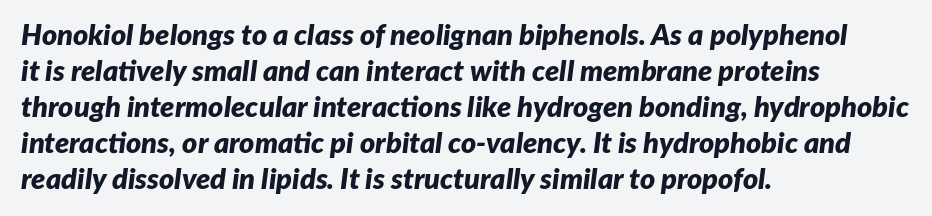
Q: Is the text bold? A: Yes.
Q: Is the text italic (slanted)? A: Yes, it leans right by about 7 degrees.
Q: Is the text underlined? A: No.
Q: How is the paragraph aligned? A: Left-aligned.
Q: Is the spacing between letters normal or unusually wide? A: Normal.
Q: Width (condensed, normal, or wide)? A: Normal.
Q: Stroke contrast? A: Low.
Q: x-height? A: Medium.
Q: Monospaced? A: No.
